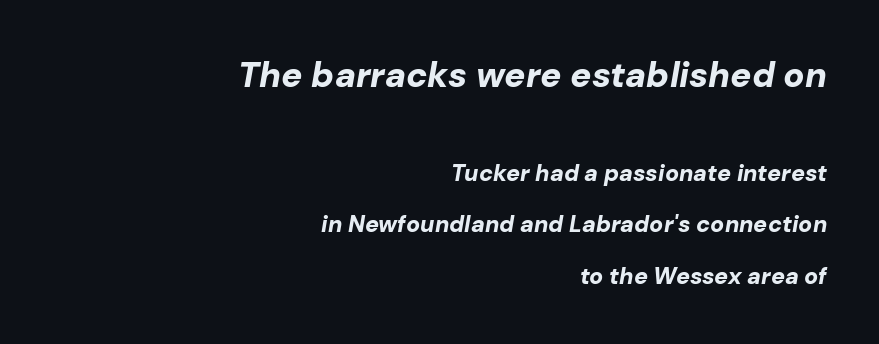
The image shows 35 px bold type, italic (leaning right); set right-aligned, loose line spacing (2.23x), normal letter spacing, not underlined; the first (top) block is 1.52x larger; low stroke contrast and a medium x-height.
